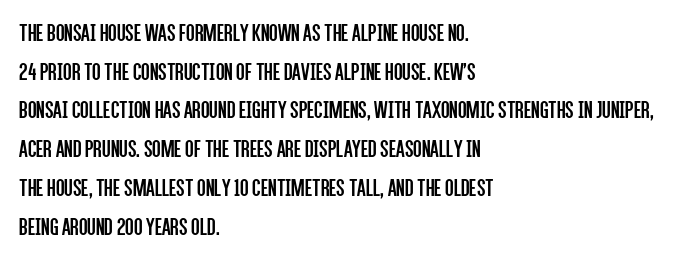
The image shows 25 px text type, upright; set left-aligned, normal line spacing (1.55x), normal letter spacing, not underlined.
